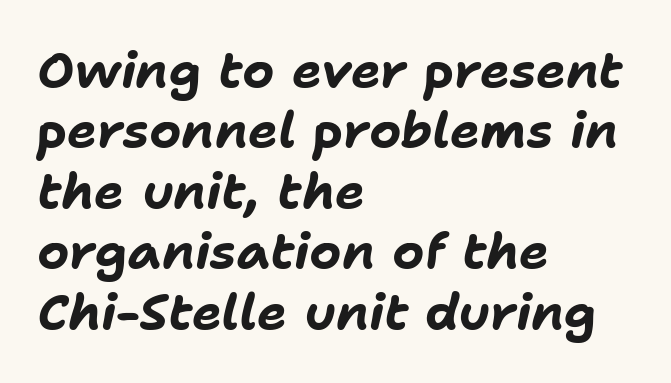
Q: Is the text bold? A: Yes.
Q: Is the text italic (slanted)? A: Yes, it leans right by about 11 degrees.
Q: Is the text underlined? A: No.
Q: How is the paragraph aligned? A: Left-aligned.
Q: Is the spacing between letters normal or unusually wide? A: Normal.
Q: Width (condensed, normal, or wide)? A: Normal.
Q: Stroke contrast? A: Low.
Q: x-height? A: Medium.
Q: Monospaced? A: No.
